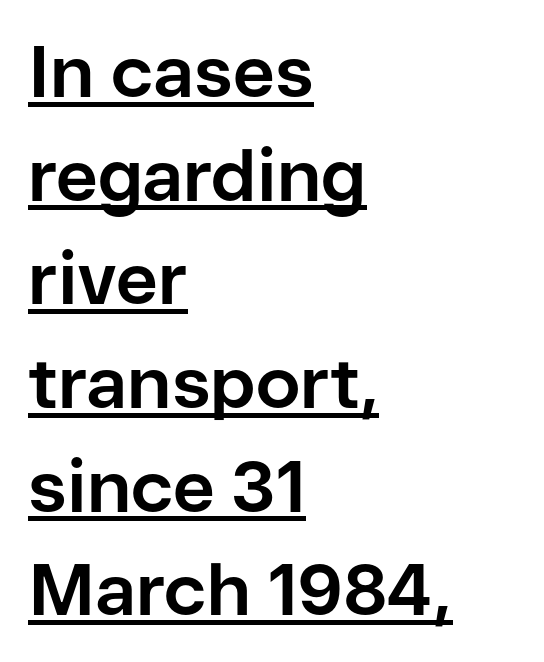
The image shows 72 px bold sans-serif type, upright; set left-aligned, normal line spacing (1.44x), normal letter spacing, underlined; low stroke contrast and a medium x-height.
